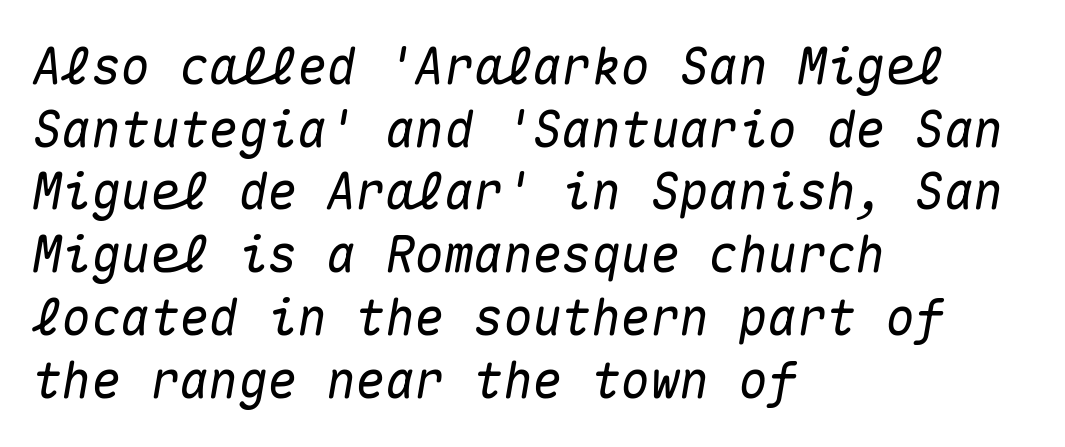
The image shows 49 px text type, italic (leaning right), monospaced; set left-aligned, normal line spacing (1.28x), normal letter spacing, not underlined; medium stroke contrast and a medium x-height.
